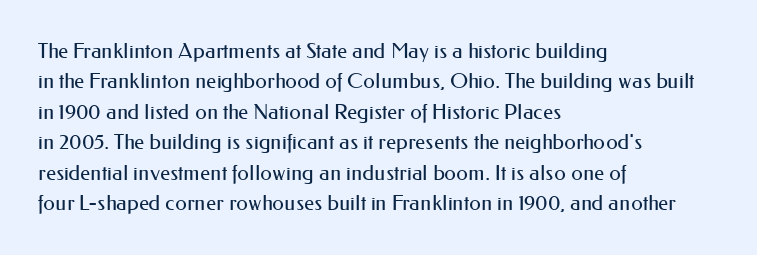
The image shows 21 px text type, upright; set left-aligned, normal line spacing (1.45x), normal letter spacing, not underlined.
